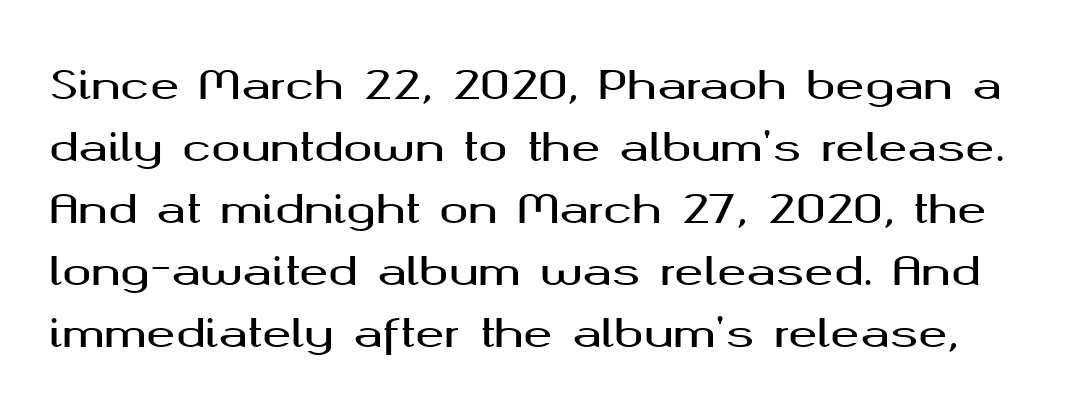
Italic? Not at all — the glyphs are vertical. You could not count columns in this text — the font is proportionally spaced. The space directly below the letters is spotless. Examine the stroke ends and you'll find no serifs. Evenly set lines give the paragraph a standard silhouette.
